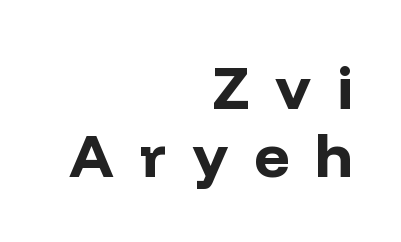
The image shows 61 px bold sans-serif type, upright; set right-aligned, tight line spacing (1.12x), unusually wide letter spacing (+0.43 em), not underlined; low stroke contrast and a medium x-height.
